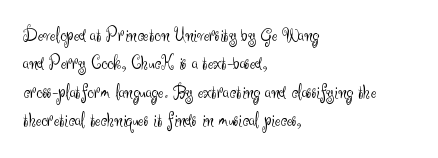
Q: Is the text bold? A: No.
Q: Is the text italic (slanted)? A: No, it is upright.
Q: Is the text underlined? A: No.
Q: How is the paragraph aligned? A: Left-aligned.
Q: Is the spacing between letters normal or unusually wide? A: Normal.
Q: Is the spacing between lines tight, normal or loose? A: Normal.
